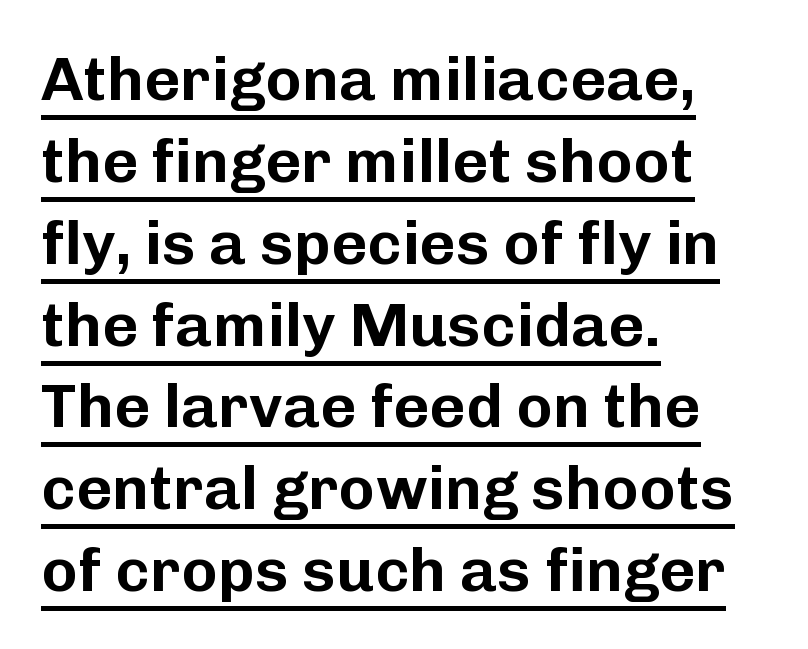
{"serif": "no", "italic": "no", "width": "normal", "stroke_contrast": "low", "x_height": "medium", "monospaced": "no", "underline": "yes", "align": "left", "line_spacing": "normal", "line_spacing_ratio": 1.32, "letter_spacing": "normal", "letter_spacing_em": 0.0, "glyph_px": 62}
